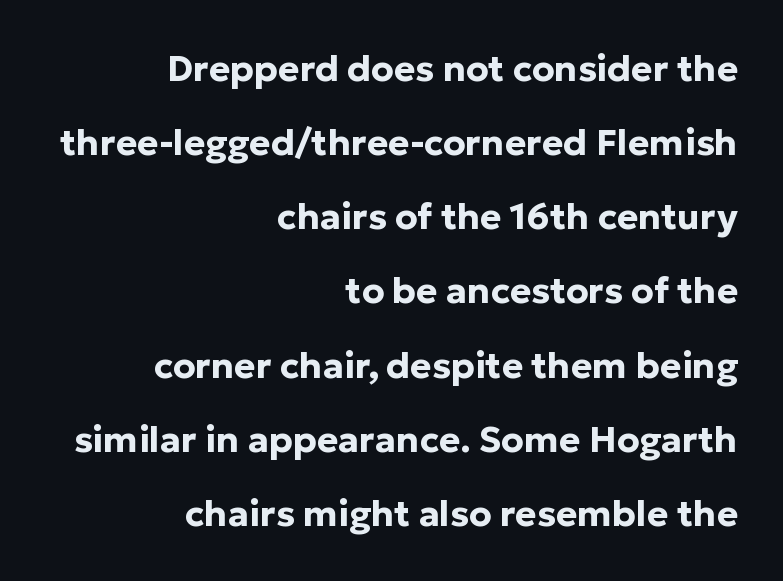
Q: Is the text bold? A: Yes.
Q: Is the text italic (slanted)? A: No, it is upright.
Q: Is the typeface a serif or a sans-serif typeface? A: Sans-serif.
Q: Is the text underlined? A: No.
Q: How is the paragraph aligned? A: Right-aligned.
Q: Is the spacing between letters normal or unusually wide? A: Normal.
Q: Is the spacing between lines tight, normal or loose? A: Loose.
Q: Width (condensed, normal, or wide)? A: Normal.
Q: Stroke contrast? A: Low.
Q: x-height? A: Medium.
Q: Monospaced? A: No.
